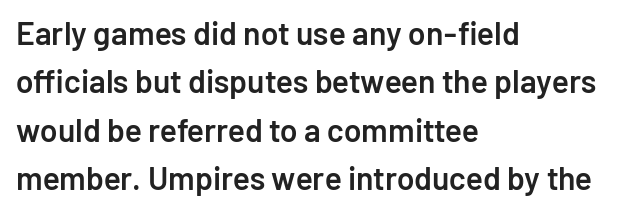
Q: Is the text bold? A: Semi-bold.
Q: Is the text italic (slanted)? A: No, it is upright.
Q: Is the typeface a serif or a sans-serif typeface? A: Sans-serif.
Q: Is the text underlined? A: No.
Q: How is the paragraph aligned? A: Left-aligned.
Q: Is the spacing between letters normal or unusually wide? A: Normal.
Q: Is the spacing between lines tight, normal or loose? A: Normal.
Q: Width (condensed, normal, or wide)? A: Normal.
Q: Stroke contrast? A: Low.
Q: x-height? A: Medium.
Q: Monospaced? A: No.
